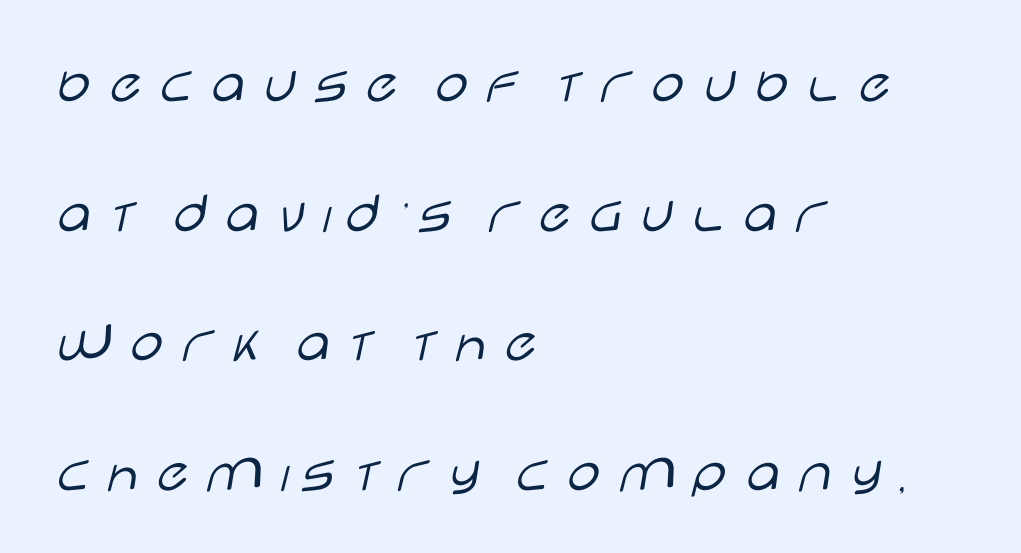
What kind of face is this? One without serifs — a sans. Each letter keeps its own natural width here, so spacing adapts to shape. Teacher's note: observe the even left margin — that is flush-left alignment. Loosely led — the rows are spread out. Each stroke keeps to a modest, everyday thickness or less.
